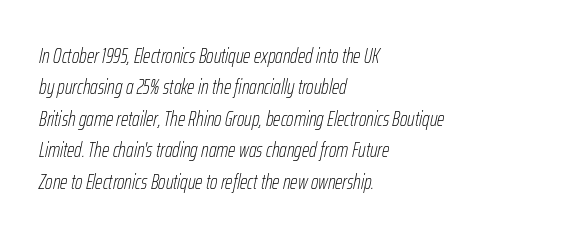
The image shows 21 px text type, italic (leaning right); set left-aligned, normal line spacing (1.5x), normal letter spacing, not underlined.
